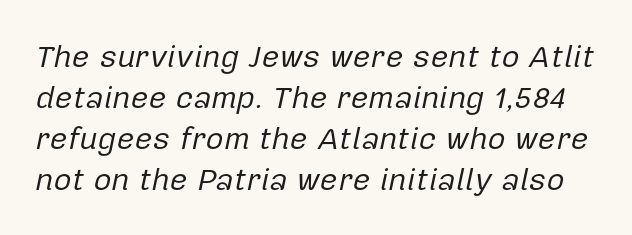
{"italic": "yes", "lean": "right", "slant_degrees": 12, "bold": "no", "weight": "regular", "width": "normal", "stroke_contrast": "low", "x_height": "medium", "monospaced": "no", "underline": "no", "line_spacing": "normal", "line_spacing_ratio": 1.32, "letter_spacing": "normal", "letter_spacing_em": 0.0, "glyph_px": 31}
